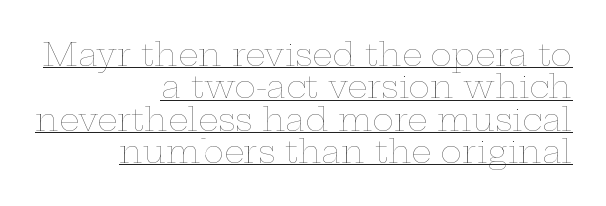
Casual observation: everything's shoved over to the right. In designer terms, the underline attribute is active on this setting. Varying glyph widths throughout — classic text-font behaviour. The gaps between neighbouring characters are ordinary and unremarkable. This is roman type, the default non-slanted kind.
